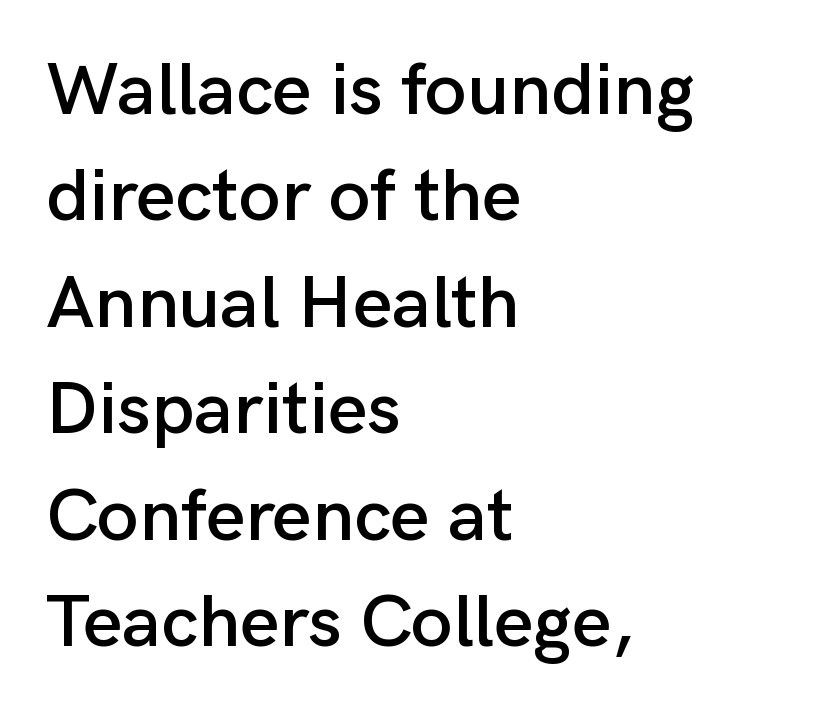
{"serif": "no", "italic": "no", "width": "normal", "stroke_contrast": "low", "x_height": "medium", "monospaced": "no", "underline": "no", "align": "left", "line_spacing": "normal", "line_spacing_ratio": 1.42, "letter_spacing": "normal", "letter_spacing_em": 0.0, "glyph_px": 75}
